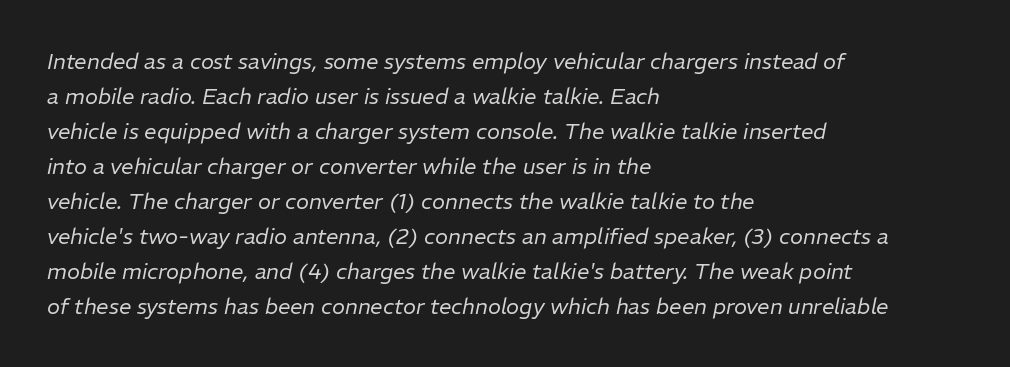
The typeface has the unassuming heft of standard copy or less. Does extra space separate the letters? No, they use regular spacing. Line starts are locked; line ends wander. This is oblique type, the kind used for emphasis or titles. Interline gaps are of average width in this sample.
